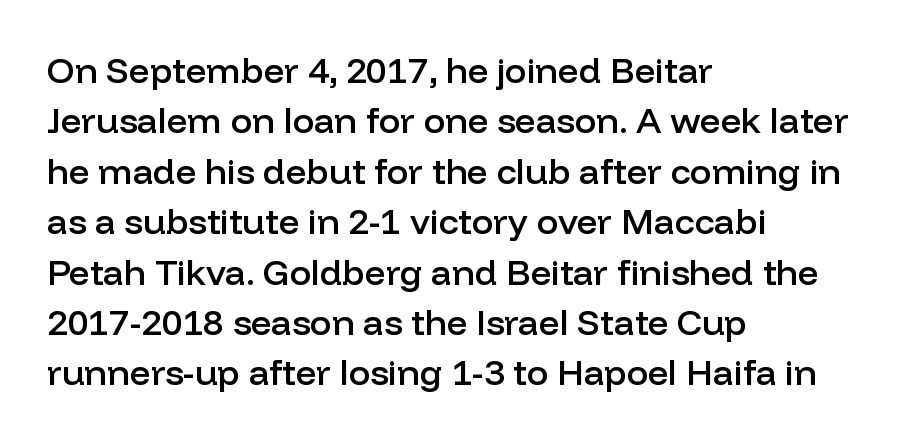
The image shows 36 px semibold sans-serif type, upright; set left-aligned, normal line spacing (1.4x), normal letter spacing, not underlined; low stroke contrast and a medium x-height.
